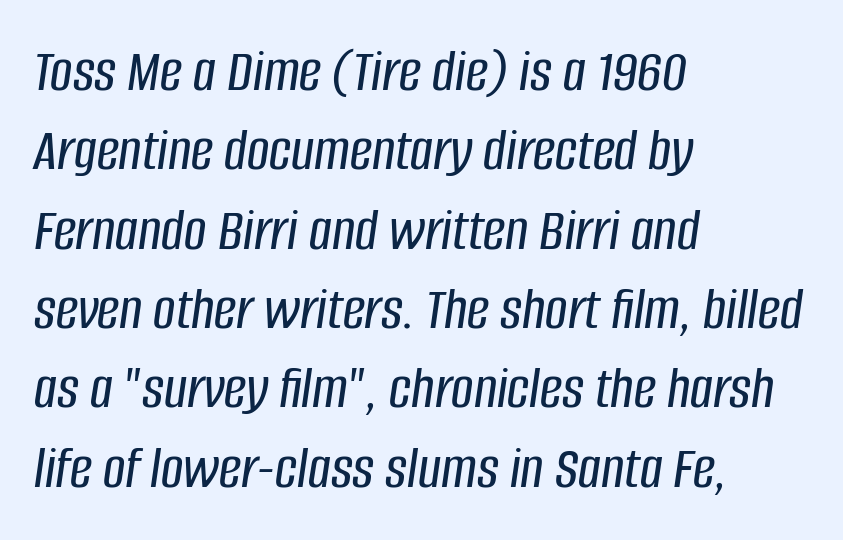
The image shows 62 px condensed type, italic (leaning right); set left-aligned, normal line spacing (1.28x), normal letter spacing, not underlined; low stroke contrast and a large x-height.
